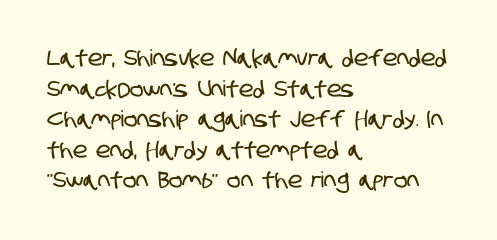
Q: Is the text underlined? A: No.
Q: How is the paragraph aligned? A: Left-aligned.
Q: Is the spacing between letters normal or unusually wide? A: Normal.
Q: Is the spacing between lines tight, normal or loose? A: Normal.
